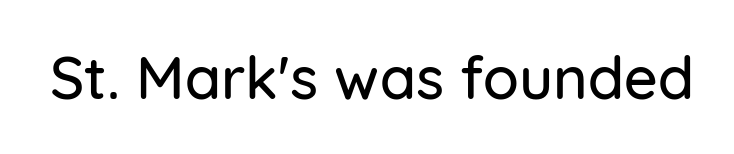
{"serif": "no", "italic": "no", "width": "normal", "stroke_contrast": "low", "x_height": "medium", "monospaced": "no", "underline": "no", "letter_spacing": "normal", "letter_spacing_em": 0.0, "glyph_px": 59}
